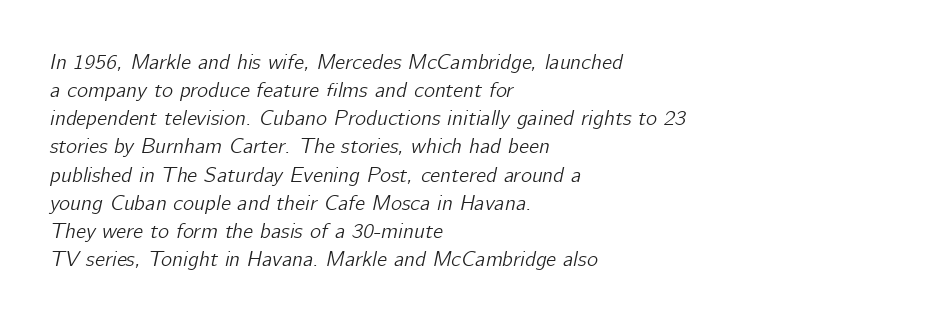
Type without underlining. A typesetter would call this leading conventional body-copy spacing. All the whitespace from short lines collects on the right. Look at the tracking — it's just the regular setting, nothing added. Italic: yes, the glyphs are oblique.
